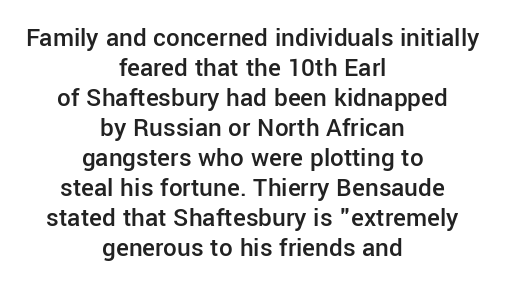
Q: Is the text bold? A: Semi-bold.
Q: Is the text italic (slanted)? A: No, it is upright.
Q: Is the text underlined? A: No.
Q: How is the paragraph aligned? A: Centered.
Q: Is the spacing between letters normal or unusually wide? A: Normal.
Q: Is the spacing between lines tight, normal or loose? A: Tight.
